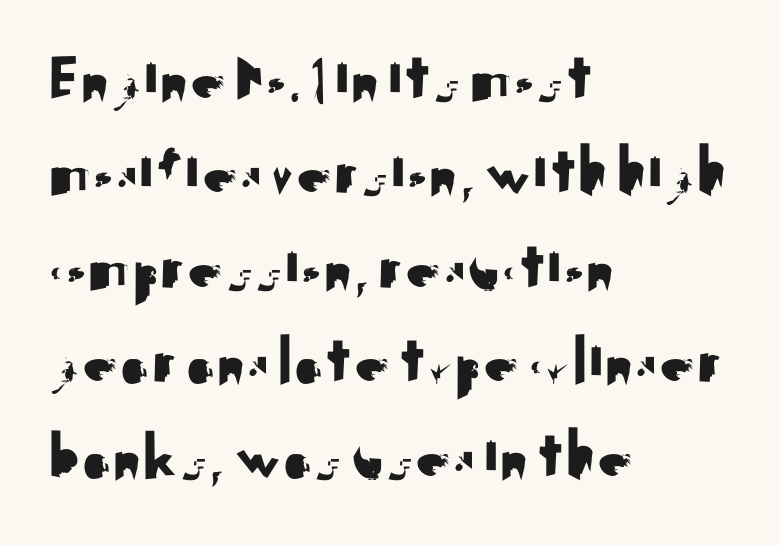
{"serif": "no", "italic": "no", "width": "normal", "stroke_contrast": "medium", "x_height": "small", "monospaced": "no", "underline": "no", "align": "left", "line_spacing": "normal", "line_spacing_ratio": 1.35, "letter_spacing": "normal", "letter_spacing_em": 0.0, "glyph_px": 70}
